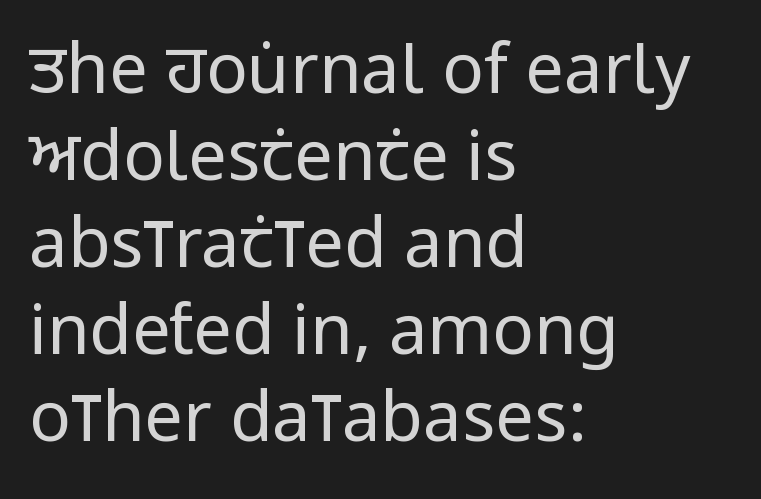
The image shows 69 px regular-weight, condensed sans-serif type, upright; set left-aligned, normal line spacing (1.26x), normal letter spacing, not underlined; low stroke contrast and a large x-height.
